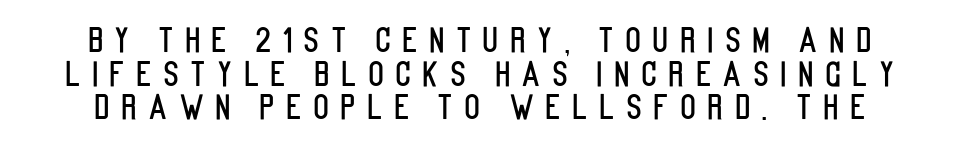
Underlining? Definitely not there. The space between consecutive lines is stingy. Each word looks stretched out because of the extra space between its letters. In terms of letterform style, serifs are entirely absent.
